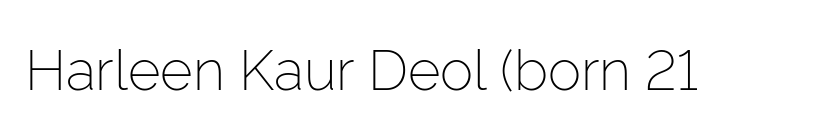
{"serif": "no", "italic": "no", "bold": "no", "weight": "light", "width": "normal", "stroke_contrast": "low", "x_height": "medium", "monospaced": "no", "underline": "no", "letter_spacing": "normal", "letter_spacing_em": 0.0, "glyph_px": 56}
